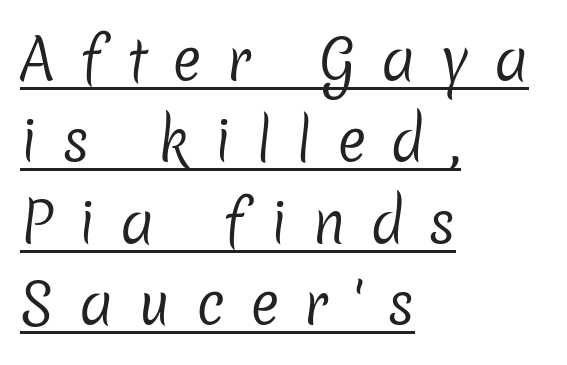
The image shows 55 px regular-weight sans-serif type; set left-aligned, normal line spacing (1.48x), unusually wide letter spacing (+0.45 em), underlined; low stroke contrast and a medium x-height.
